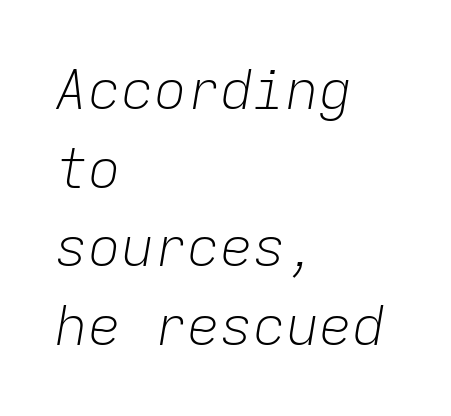
Quick note: italic. This rendering features lettering with no underline. These lines are set flush left with a ragged right edge. Is the stroke heavy? The answer is a plain regular-or-lighter.
